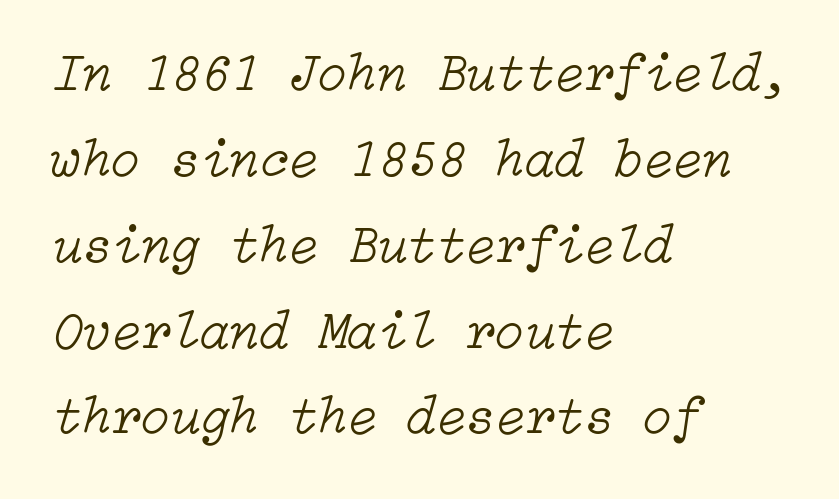
Q: Is the text bold? A: No.
Q: Is the text italic (slanted)? A: Yes, it leans right by about 15 degrees.
Q: Is the text underlined? A: No.
Q: How is the paragraph aligned? A: Left-aligned.
Q: Is the spacing between letters normal or unusually wide? A: Normal.
Q: Is the spacing between lines tight, normal or loose? A: Normal.
Q: Width (condensed, normal, or wide)? A: Normal.
Q: Stroke contrast? A: Low.
Q: x-height? A: Medium.
